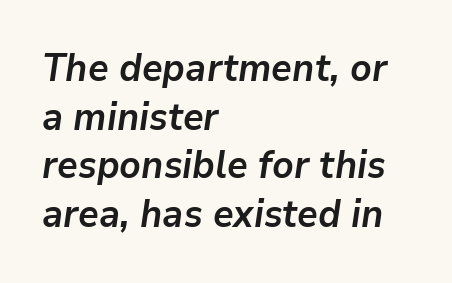
Q: Is the text bold? A: Yes.
Q: Is the text italic (slanted)? A: Yes, it leans right by about 9 degrees.
Q: Is the text underlined? A: No.
Q: How is the paragraph aligned? A: Left-aligned.
Q: Is the spacing between letters normal or unusually wide? A: Normal.
Q: Is the spacing between lines tight, normal or loose? A: Normal.
Q: Width (condensed, normal, or wide)? A: Normal.
Q: Stroke contrast? A: Low.
Q: x-height? A: Medium.
Q: Monospaced? A: No.
